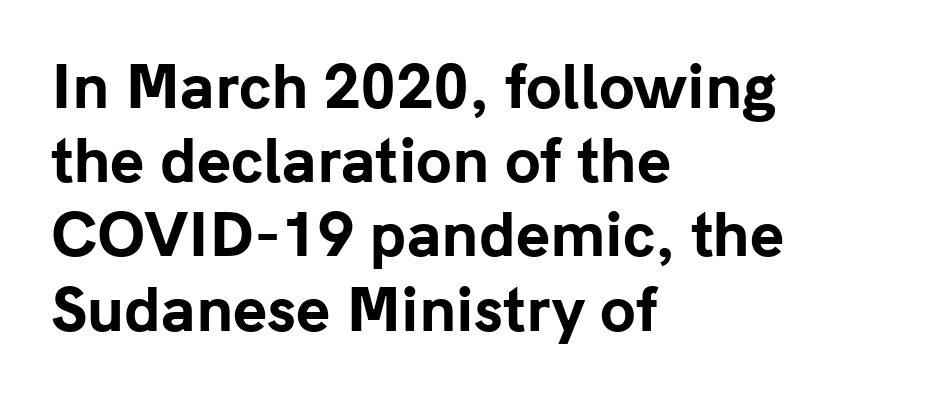
Q: Is the text bold? A: Yes.
Q: Is the text italic (slanted)? A: No, it is upright.
Q: Is the typeface a serif or a sans-serif typeface? A: Sans-serif.
Q: Is the text underlined? A: No.
Q: How is the paragraph aligned? A: Left-aligned.
Q: Is the spacing between letters normal or unusually wide? A: Normal.
Q: Is the spacing between lines tight, normal or loose? A: Normal.
Q: Width (condensed, normal, or wide)? A: Normal.
Q: Stroke contrast? A: Low.
Q: x-height? A: Medium.
Q: Monospaced? A: No.
